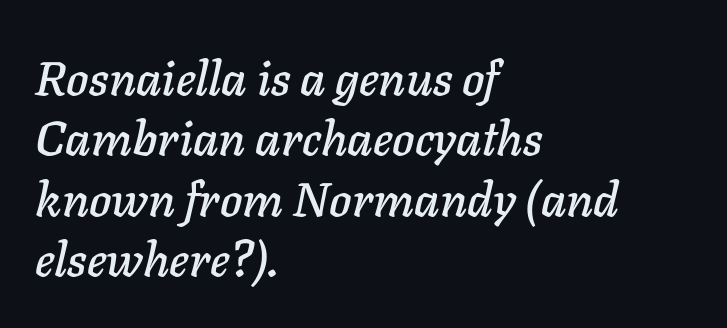
The leading is moderate, giving the passage an even texture. Standard letterfit; no display-style spreading of the glyphs. Reading down the block, your eye returns to a fixed left position each line. This sample has the flowing, uneven cadence of proportional lettering. Quick note: italic.
